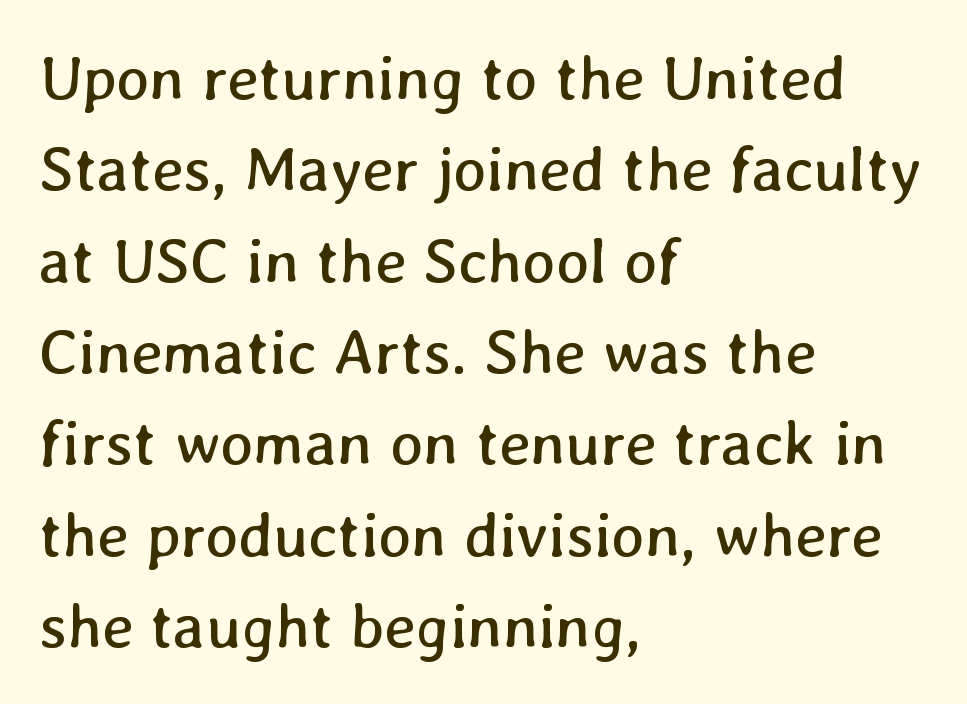
Q: Is the text bold? A: No.
Q: Is the text underlined? A: No.
Q: How is the paragraph aligned? A: Left-aligned.
Q: Is the spacing between letters normal or unusually wide? A: Normal.
Q: Is the spacing between lines tight, normal or loose? A: Normal.
Q: Width (condensed, normal, or wide)? A: Normal.
Q: Stroke contrast? A: Low.
Q: x-height? A: Medium.
Q: Monospaced? A: No.
